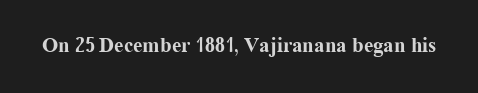
{"italic": "no", "bold": "yes", "underline": "no", "letter_spacing": "normal", "letter_spacing_em": 0.0, "glyph_px": 21}
